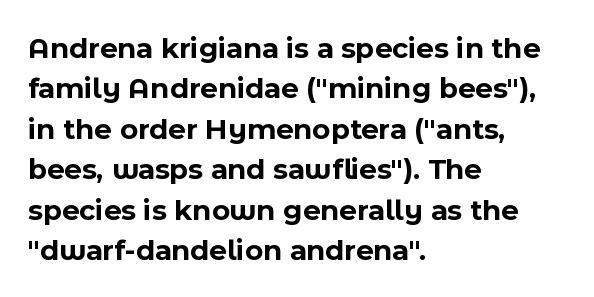
The type sits square on the baseline with zero lean. Standard letterfit; no display-style spreading of the glyphs. Is the block centered? No — it sits flush against the left margin. Font category for this specimen: sans-serif.
